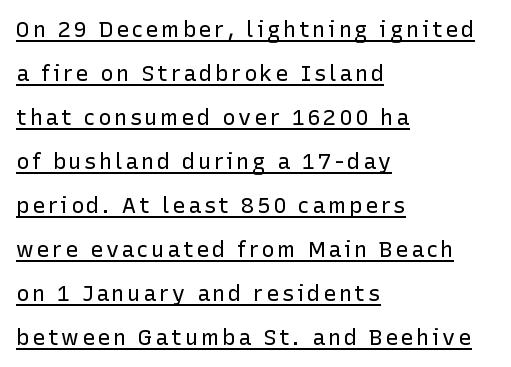
{"italic": "no", "bold": "no", "underline": "yes", "align": "left", "line_spacing": "loose", "line_spacing_ratio": 2.0, "glyph_px": 22}
